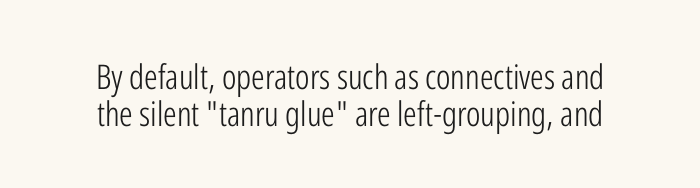
Q: Is the text bold? A: No.
Q: Is the text italic (slanted)? A: No, it is upright.
Q: Is the typeface a serif or a sans-serif typeface? A: Sans-serif.
Q: Is the text underlined? A: No.
Q: Is the spacing between letters normal or unusually wide? A: Normal.
Q: Is the spacing between lines tight, normal or loose? A: Tight.
Q: Width (condensed, normal, or wide)? A: Condensed.
Q: Stroke contrast? A: Low.
Q: x-height? A: Medium.
Q: Monospaced? A: No.
